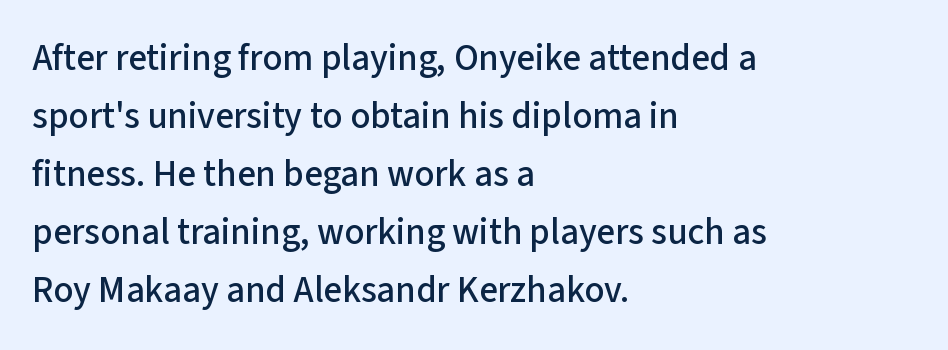
The image shows 37 px sans-serif type, upright; set left-aligned, normal line spacing (1.57x), normal letter spacing, not underlined; low stroke contrast and a medium x-height.
